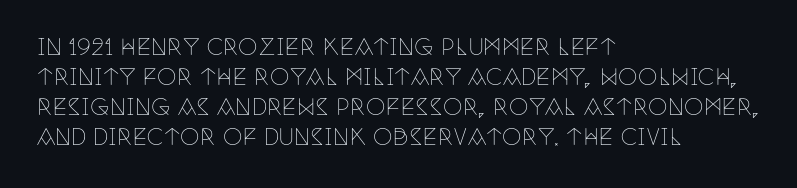
{"italic": "no", "bold": "no", "underline": "no", "align": "left", "line_spacing": "normal", "line_spacing_ratio": 1.37, "letter_spacing": "normal", "letter_spacing_em": 0.0, "glyph_px": 22}
